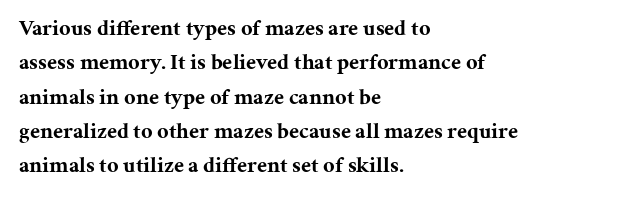
The image shows 22 px bold type, upright; set left-aligned, normal line spacing (1.56x), normal letter spacing, not underlined.
